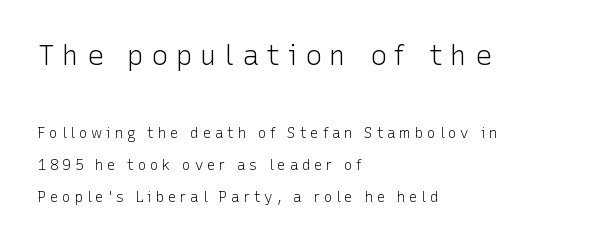
Q: Is the text bold? A: No.
Q: Is the text italic (slanted)? A: No, it is upright.
Q: Is the typeface a serif or a sans-serif typeface? A: Sans-serif.
Q: Is the text underlined? A: No.
Q: How is the paragraph aligned? A: Left-aligned.
Q: Is the spacing between letters normal or unusually wide? A: Unusually wide.
Q: Is the spacing between lines tight, normal or loose? A: Loose.
Q: Which block of text is set in a larger size, the first (top) or the second (bottom)? A: The first (top) one.
Q: Width (condensed, normal, or wide)? A: Normal.
Q: Stroke contrast? A: Low.
Q: x-height? A: Medium.
Q: Monospaced? A: No.
